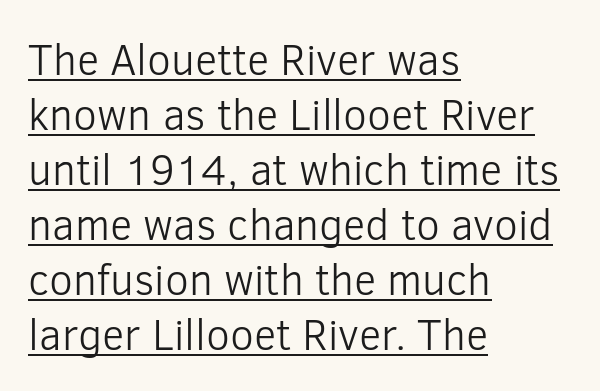
{"serif": "no", "italic": "no", "bold": "no", "weight": "light", "width": "normal", "stroke_contrast": "low", "x_height": "medium", "monospaced": "no", "underline": "yes", "align": "left", "line_spacing": "normal", "line_spacing_ratio": 1.28, "letter_spacing": "normal", "letter_spacing_em": 0.0, "glyph_px": 43}
